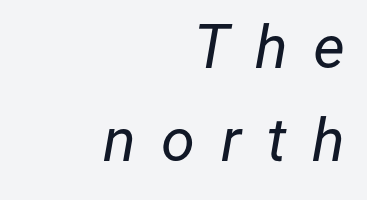
Underlining? Definitely not there. Alignment: flush right. Think standard paragraph weight, or any step lighter than that. Proportional: the letters do not fall into vertical columns.
